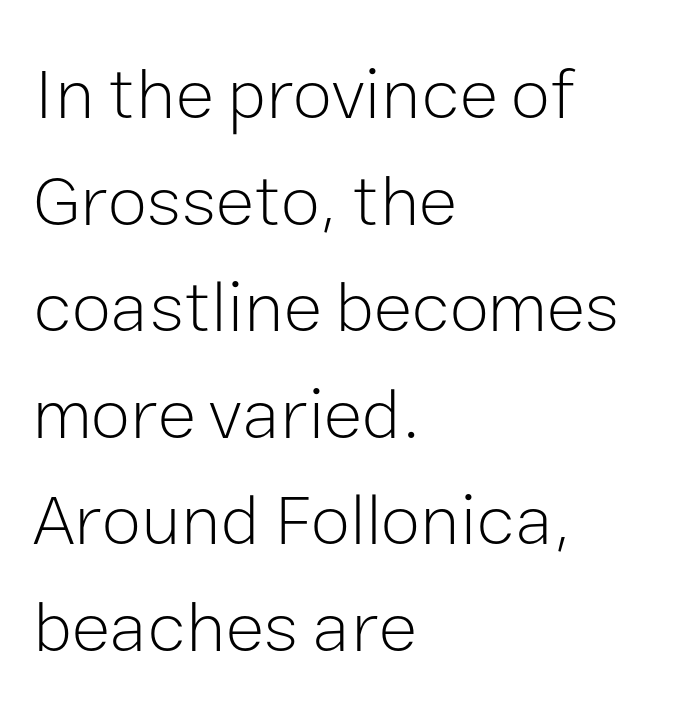
Notice how descenders clear the ascenders below comfortably — that's standard leading. Nope, no serifs anywhere on these letters. Between one letter and the next there's only the usual sliver of space. Caption: face not bold, strokes unweighted. Spacing verdict: proportional, widths tailored to each character.
